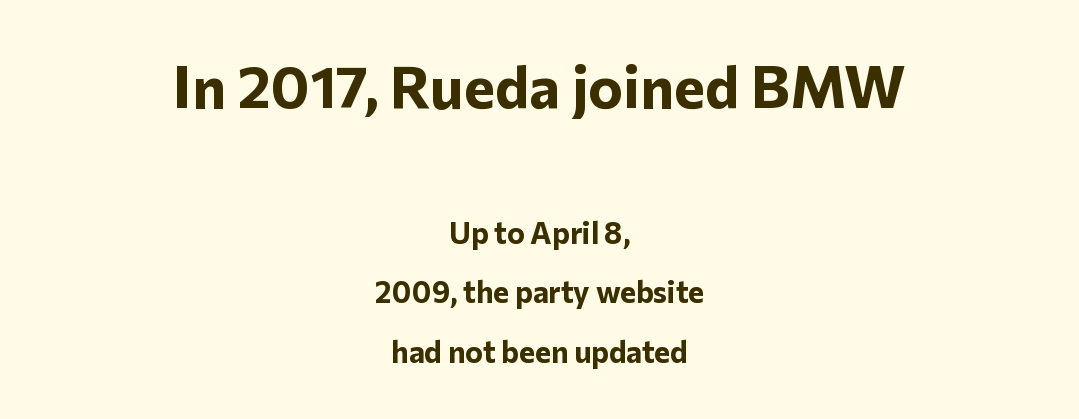
The image shows 59 px bold sans-serif type, upright; set centered, loose line spacing (1.99x), normal letter spacing, not underlined; the first (top) block is 1.97x larger; low stroke contrast and a medium x-height.
